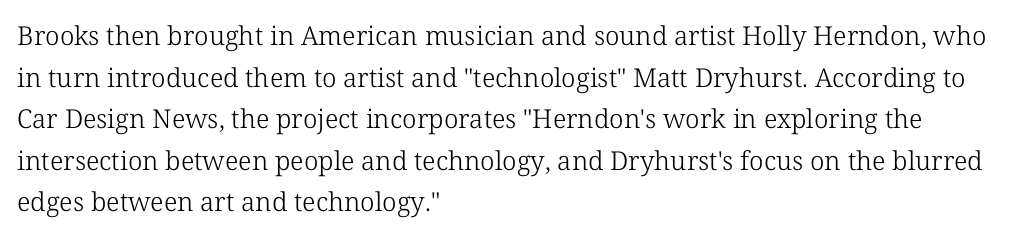
The image shows 26 px text type, upright; set left-aligned, normal line spacing (1.6x), normal letter spacing, not underlined.
